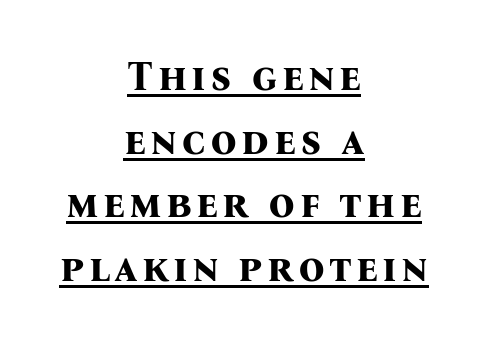
{"serif": "yes", "italic": "no", "bold": "yes", "weight": "bold", "width": "normal", "stroke_contrast": "medium", "x_height": "medium", "monospaced": "no", "underline": "yes", "align": "center", "line_spacing": "normal", "line_spacing_ratio": 1.55, "glyph_px": 41}
